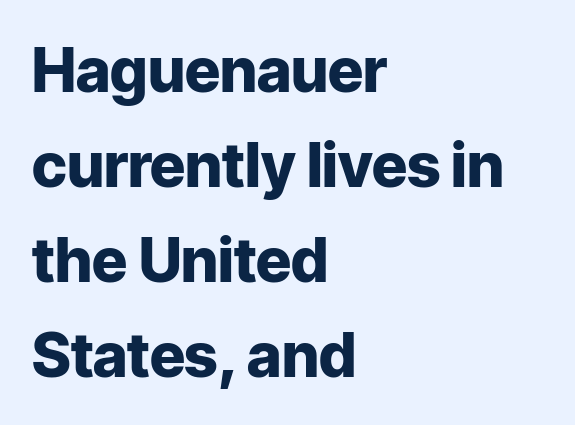
{"serif": "no", "italic": "no", "bold": "yes", "weight": "heavy", "width": "normal", "stroke_contrast": "low", "x_height": "medium", "monospaced": "no", "underline": "no", "align": "left", "line_spacing": "normal", "line_spacing_ratio": 1.56, "letter_spacing": "normal", "letter_spacing_em": 0.0, "glyph_px": 61}
